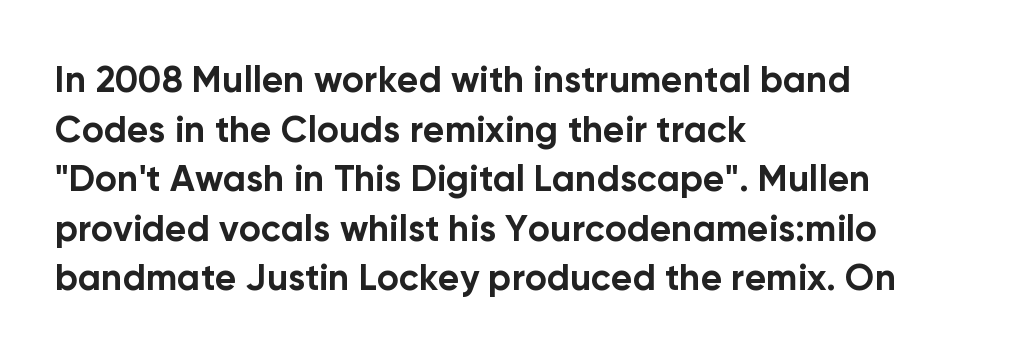
{"serif": "no", "italic": "no", "bold": "yes", "weight": "bold", "width": "normal", "stroke_contrast": "low", "x_height": "medium", "monospaced": "no", "underline": "no", "align": "left", "line_spacing": "normal", "line_spacing_ratio": 1.34, "letter_spacing": "normal", "letter_spacing_em": 0.0, "glyph_px": 37}
